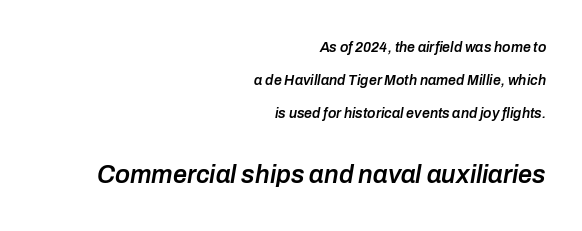
There's an unmistakable incline to the writing here. Teacher's note: observe the even right margin — that is flush-right alignment. The face used here is a semibold: visibly heavier than regular, lighter than bold. The composition opens small and finishes big. Is the letter spacing exaggerated? No — it looks like the ordinary default.
